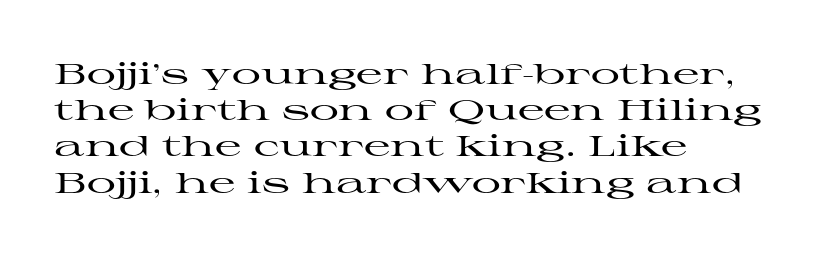
Visually the block forms a straight wall on the left and a jagged coastline on the right. Old-style or modern, the face here clearly has serifs. The axis of the letterforms is exactly vertical. Vertical spacing — default. The space directly below the letters is spotless.
